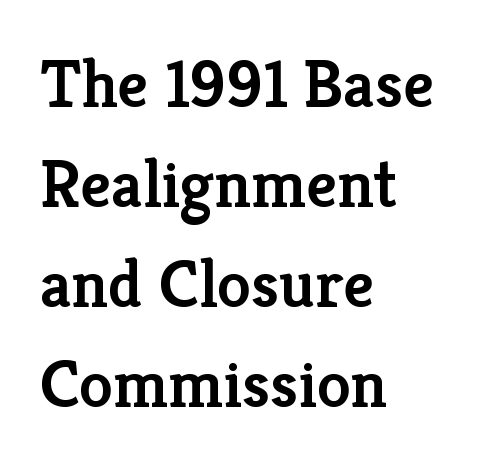
Proportional: the letters do not fall into vertical columns. Typesetter's note: demi weight, one step under bold. Posture: vertical. These lines sit exactly where default settings would place them.
